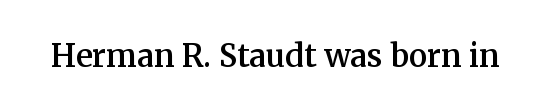
Posture: vertical. The gap between lines stays unmarked. The letters advance in unequal steps, a hallmark of proportional type. Check where the strokes stop: tiny serifs finish them off. Notice the strokes are somewhat thickened but not fully heavy: this is a semibold. Look at the tracking — it's just the regular setting, nothing added.
